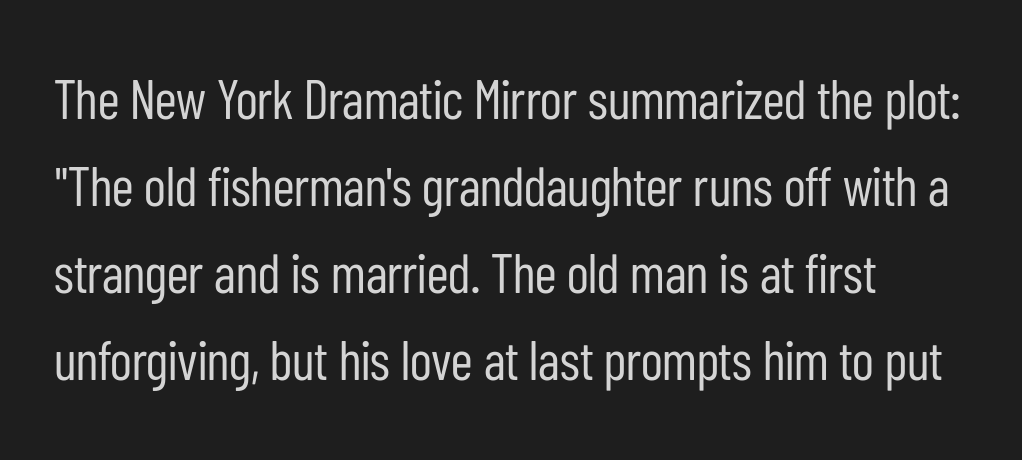
This block has exactly the height ordinary leading produces. Is there any slant? The stems are plumb. Is this a sans? Yes — the strokes have no serifs. The space directly below the letters is spotless. Observe the ordinary spacing: letters are neighbours, not strangers. The typesetting does not lean heavy: it is not bold.
